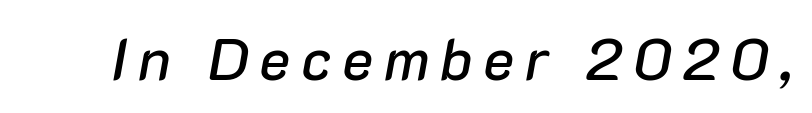
Note the varied advance widths — an 'i' is clearly narrower than an 'm'. These lines were composed using italics. The words here are not underlined.
